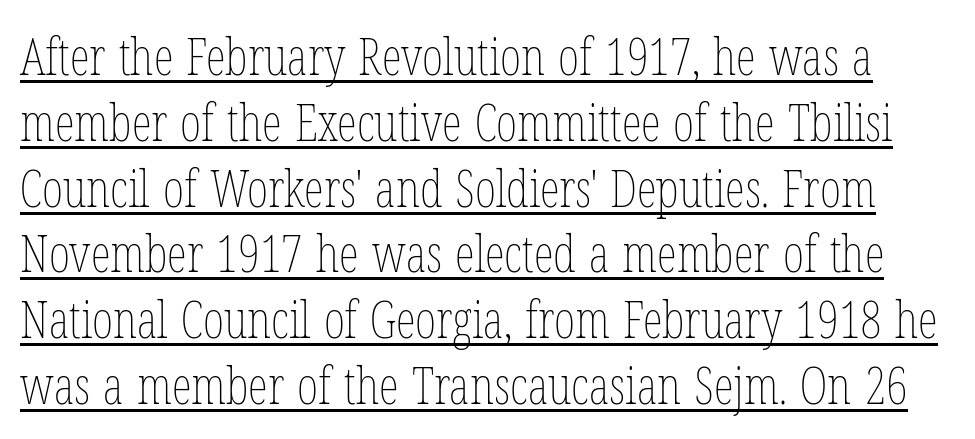
{"italic": "no", "bold": "no", "weight": "thin", "width": "condensed", "stroke_contrast": "low", "x_height": "medium", "monospaced": "no", "underline": "yes", "line_spacing": "normal", "line_spacing_ratio": 1.29, "letter_spacing": "normal", "letter_spacing_em": 0.0, "glyph_px": 51}
